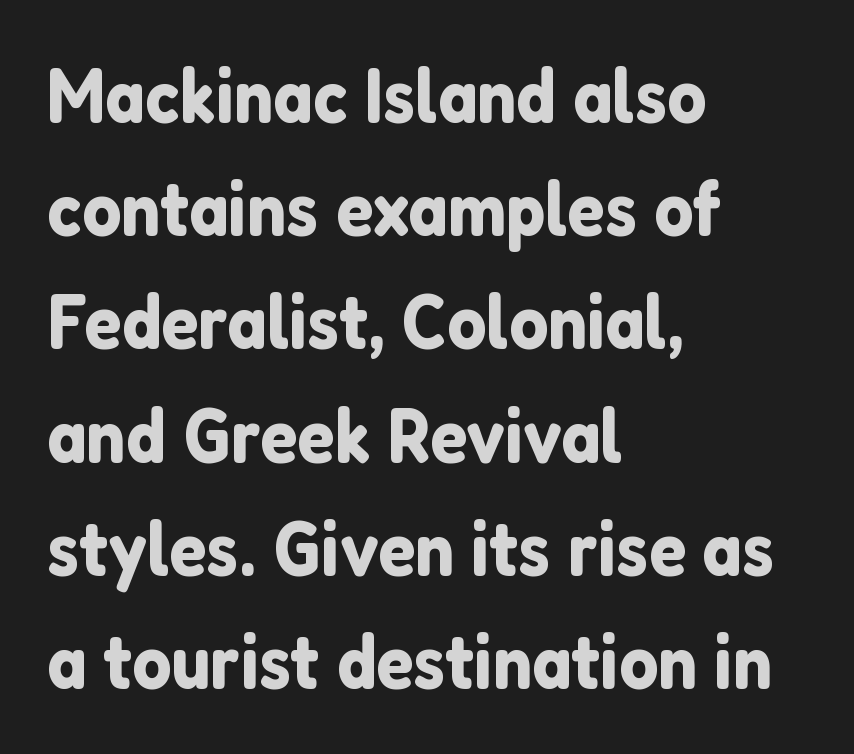
The image shows 77 px sans-serif type, upright; set left-aligned, normal line spacing (1.47x), normal letter spacing, not underlined; low stroke contrast and a medium x-height.
